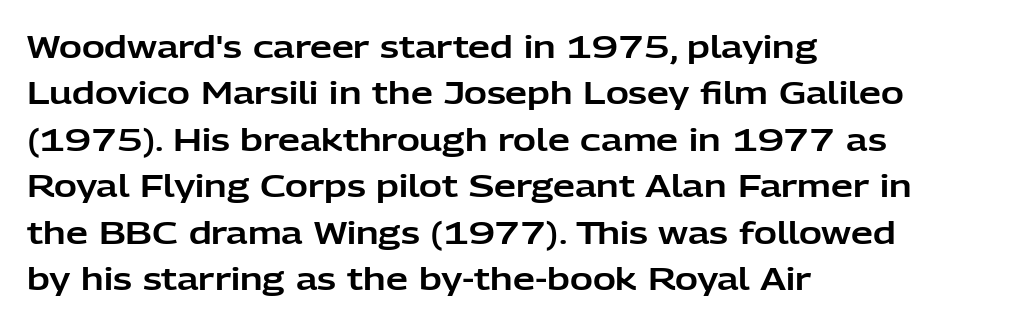
Q: Is the text italic (slanted)? A: No, it is upright.
Q: Is the typeface a serif or a sans-serif typeface? A: Sans-serif.
Q: Is the text underlined? A: No.
Q: How is the paragraph aligned? A: Left-aligned.
Q: Is the spacing between letters normal or unusually wide? A: Normal.
Q: Is the spacing between lines tight, normal or loose? A: Normal.
Q: Width (condensed, normal, or wide)? A: Normal.
Q: Stroke contrast? A: Low.
Q: x-height? A: Medium.
Q: Monospaced? A: No.
